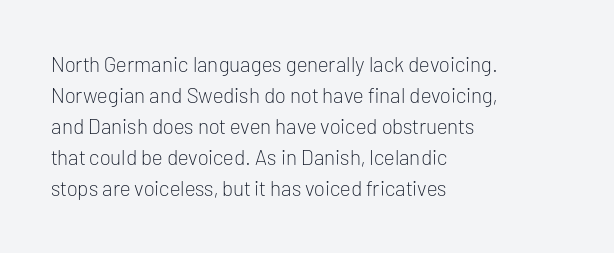
No chunkiness to these letters — they're not bold. The area under the type is left untouched. This rendering uses left alignment, leaving the right contour irregular. The font's upright variant was chosen for this text. Compared with typical body copy, the letter spacing here is the same.
